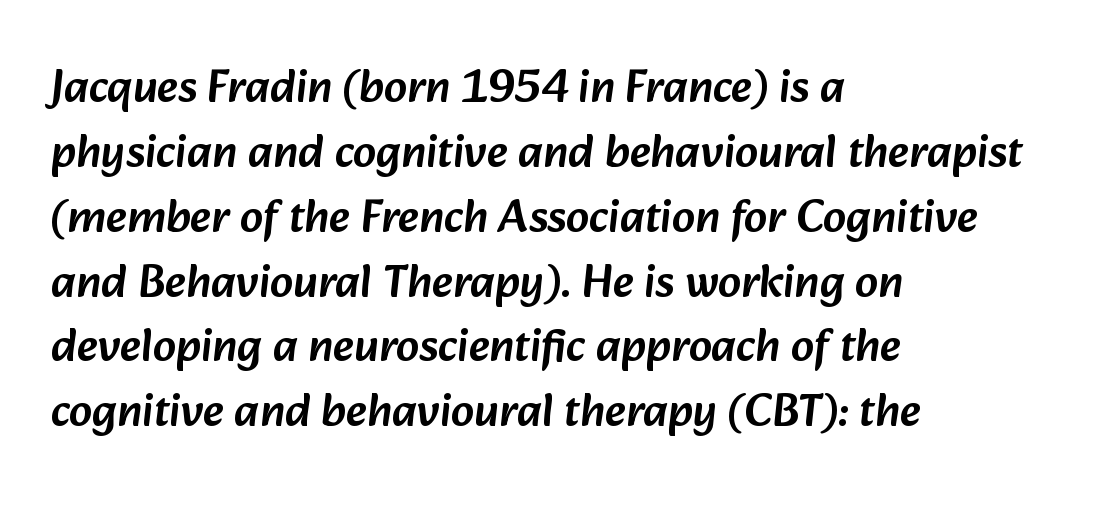
Q: Is the typeface a serif or a sans-serif typeface? A: Sans-serif.
Q: Is the text underlined? A: No.
Q: How is the paragraph aligned? A: Left-aligned.
Q: Is the spacing between letters normal or unusually wide? A: Normal.
Q: Is the spacing between lines tight, normal or loose? A: Normal.
Q: Width (condensed, normal, or wide)? A: Normal.
Q: Stroke contrast? A: Low.
Q: x-height? A: Medium.
Q: Monospaced? A: No.
